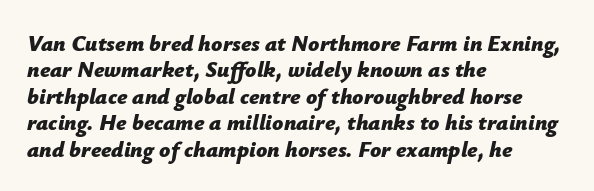
Q: Is the text bold? A: Yes.
Q: Is the text italic (slanted)? A: Yes, it leans right by about 12 degrees.
Q: Is the text underlined? A: No.
Q: How is the paragraph aligned? A: Left-aligned.
Q: Is the spacing between letters normal or unusually wide? A: Normal.
